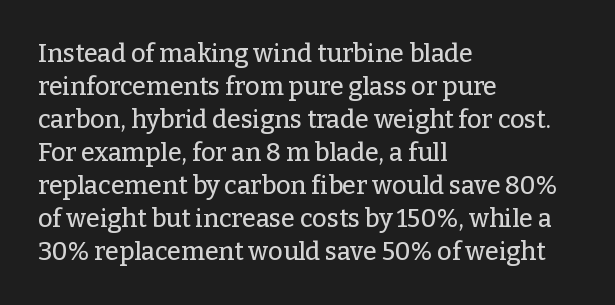
Q: Is the text italic (slanted)? A: No, it is upright.
Q: Is the text underlined? A: No.
Q: How is the paragraph aligned? A: Left-aligned.
Q: Is the spacing between letters normal or unusually wide? A: Normal.
Q: Is the spacing between lines tight, normal or loose? A: Normal.
